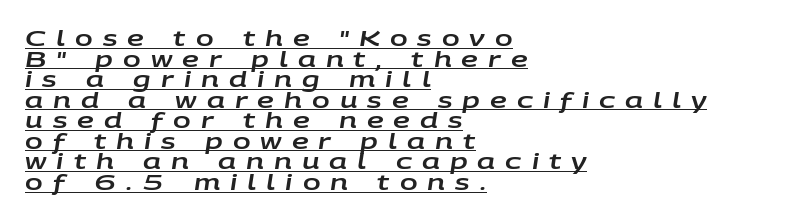
The image shows 21 px text type, italic (leaning right); set left-aligned, tight line spacing (0.98x), unusually wide letter spacing (+0.48 em), underlined.
